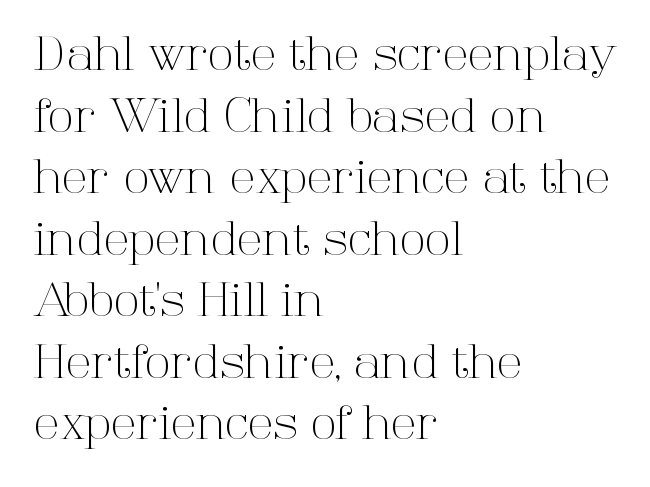
The image shows 47 px light serif type, upright; set left-aligned, normal line spacing (1.31x), normal letter spacing, not underlined; high stroke contrast and a medium x-height.
